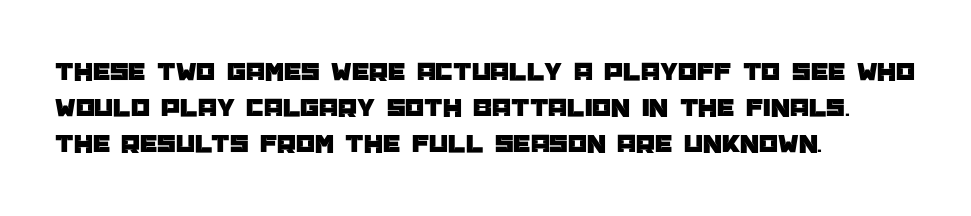
Q: Is the text italic (slanted)? A: No, it is upright.
Q: Is the text underlined? A: No.
Q: How is the paragraph aligned? A: Left-aligned.
Q: Is the spacing between letters normal or unusually wide? A: Normal.
Q: Is the spacing between lines tight, normal or loose? A: Normal.
